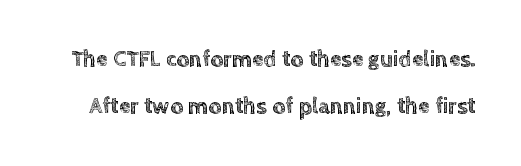
The image shows 23 px text type, upright; set loose line spacing (2.06x), normal letter spacing, not underlined.
